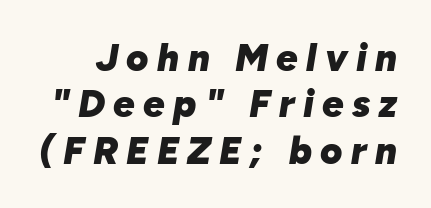
{"italic": "yes", "lean": "right", "slant_degrees": 10, "bold": "yes", "weight": "heavy", "width": "normal", "stroke_contrast": "low", "x_height": "medium", "monospaced": "no", "underline": "no", "line_spacing_ratio": 1.22, "letter_spacing": "wide", "letter_spacing_em": 0.22, "glyph_px": 38}
